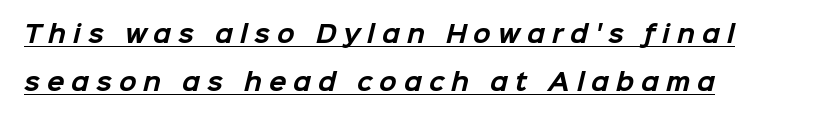
The image shows 23 px bold type; set left-aligned, loose line spacing (2.09x), unusually wide letter spacing (+0.3 em), underlined.
